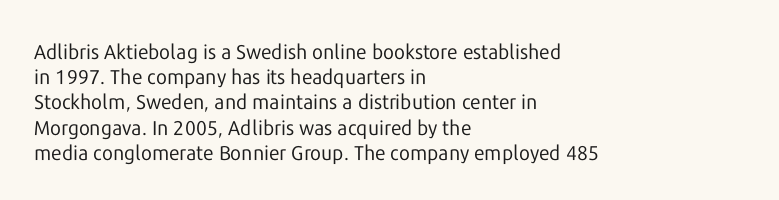
The image shows 20 px text type, upright; set left-aligned, normal line spacing (1.26x), normal letter spacing, not underlined.
